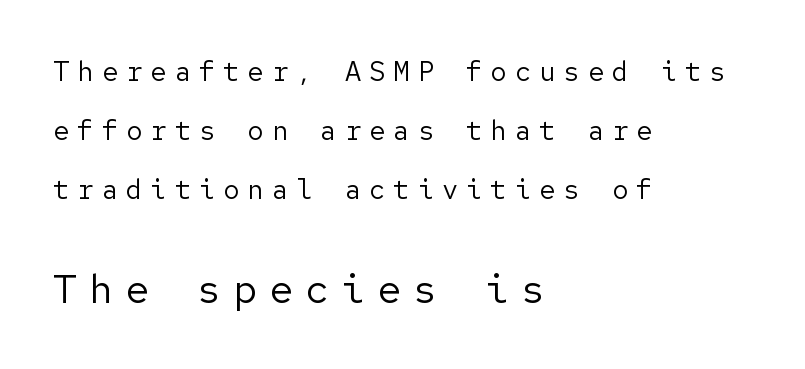
The image shows 40 px regular-weight sans-serif type, upright; set left-aligned, loose line spacing (2.18x), unusually wide letter spacing (+0.3 em), not underlined; the second (bottom) block is 1.48x larger; low stroke contrast and a medium x-height.
